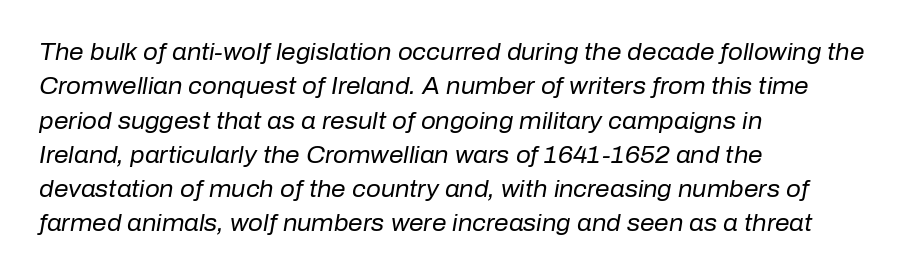
{"italic": "yes", "lean": "right", "slant_degrees": 10, "bold": "no", "underline": "no", "align": "left", "line_spacing": "normal", "line_spacing_ratio": 1.49, "letter_spacing": "normal", "letter_spacing_em": 0.0, "glyph_px": 23}
